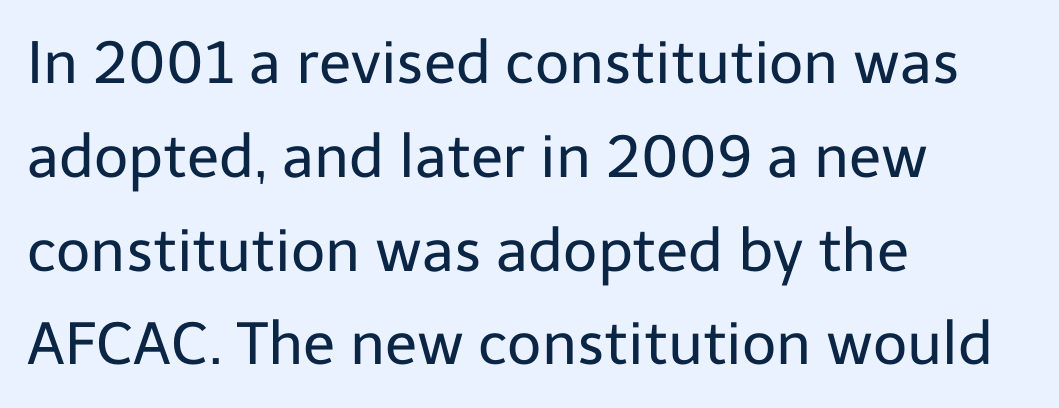
The designer went with a sans here, leaving each stem footless. Stem width sits at or under what a default text font uses. A normal amount of white space separates one row of letters from the next. Notice how the passage keeps a crisp vertical edge on the left only.
